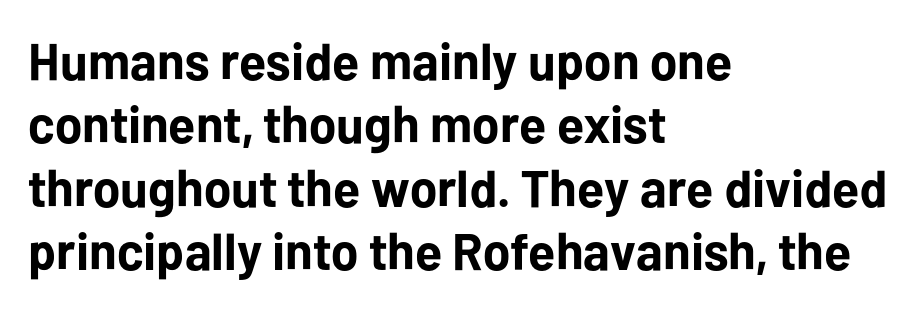
Note the varied advance widths — an 'i' is clearly narrower than an 'm'. Is the letter spacing exaggerated? No — it looks like the ordinary default. Emphasis by weight is at full strength: bold. Visually the block forms a straight wall on the left and a jagged coastline on the right. These lines are composed in type without serifs.
